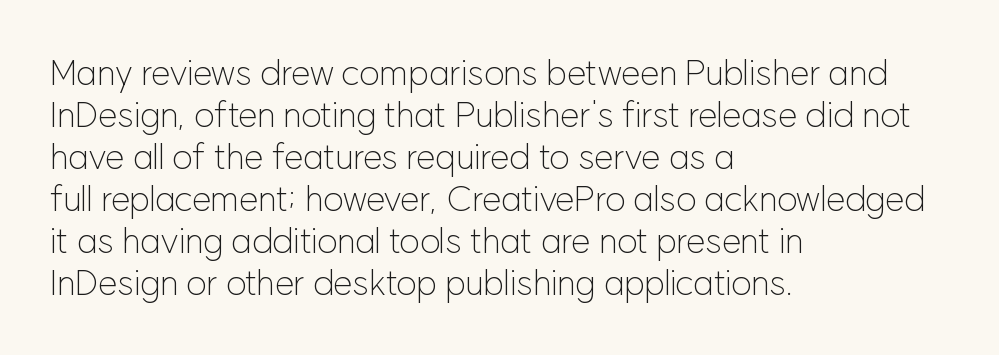
Q: Is the text bold? A: No.
Q: Is the text italic (slanted)? A: No, it is upright.
Q: Is the typeface a serif or a sans-serif typeface? A: Sans-serif.
Q: Is the text underlined? A: No.
Q: How is the paragraph aligned? A: Left-aligned.
Q: Is the spacing between letters normal or unusually wide? A: Normal.
Q: Width (condensed, normal, or wide)? A: Normal.
Q: Stroke contrast? A: Low.
Q: x-height? A: Medium.
Q: Monospaced? A: No.
